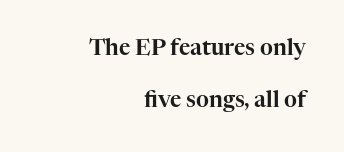
The image shows 22 px text type, upright; set right-aligned, loose line spacing (2.38x), normal letter spacing, not underlined.
